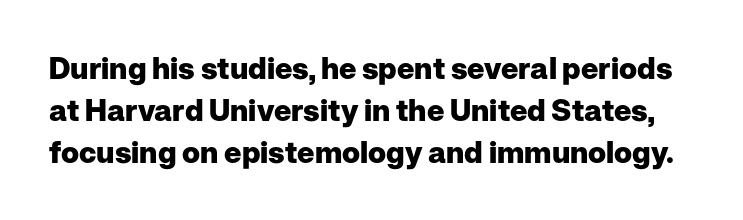
{"serif": "no", "italic": "no", "bold": "yes", "weight": "heavy", "width": "normal", "stroke_contrast": "low", "x_height": "medium", "monospaced": "no", "underline": "no", "line_spacing": "normal", "line_spacing_ratio": 1.4, "letter_spacing": "normal", "letter_spacing_em": 0.0, "glyph_px": 30}
